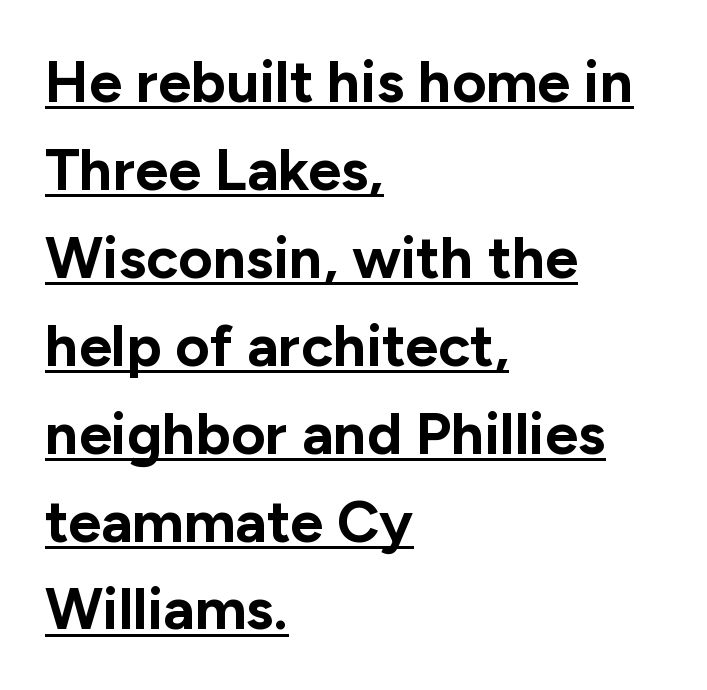
The image shows 59 px bold sans-serif type, upright; set left-aligned, normal line spacing (1.49x), normal letter spacing, underlined; low stroke contrast and a medium x-height.
